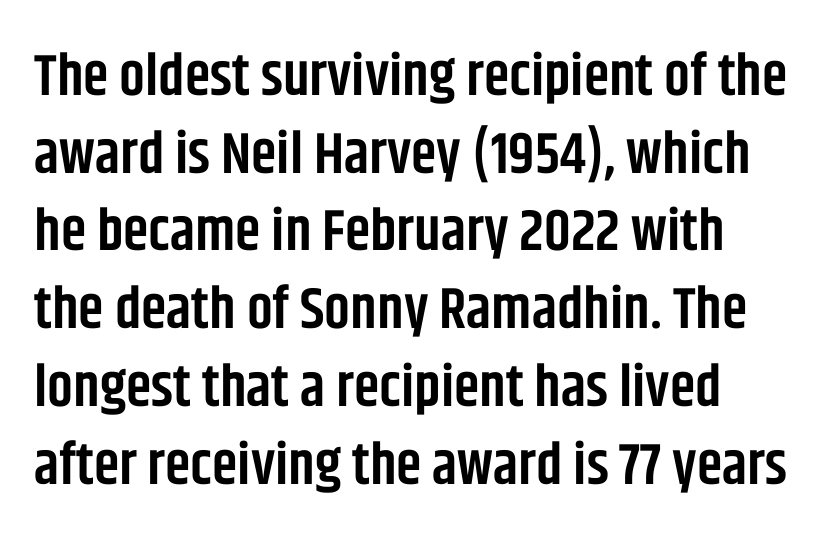
The lines in this sample share a left origin and differ only in where they stop. Underlining? Definitely not there. Posture: upright roman. What kind of face is this? One without serifs — a sans. Note the varied advance widths — an 'i' is clearly narrower than an 'm'.
